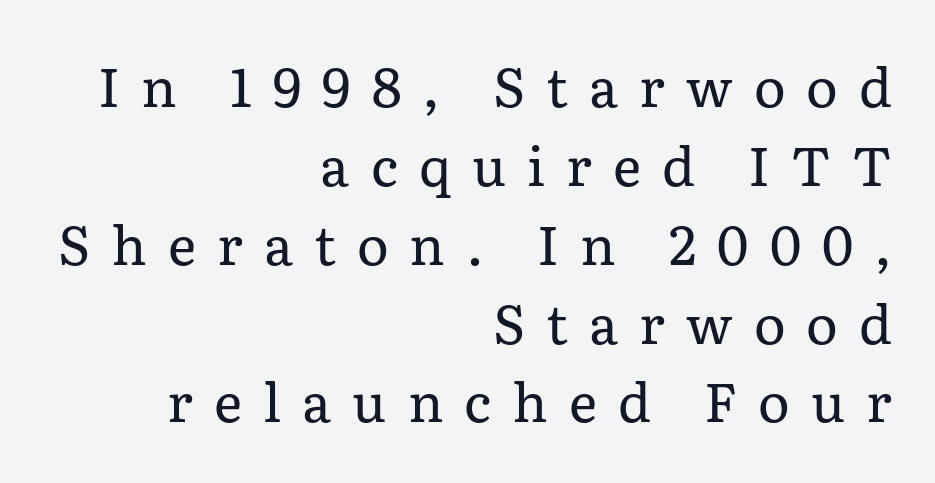
The image shows 54 px regular-weight serif type, upright; set right-aligned, normal line spacing (1.46x), unusually wide letter spacing (+0.39 em), not underlined; low stroke contrast and a medium x-height.
